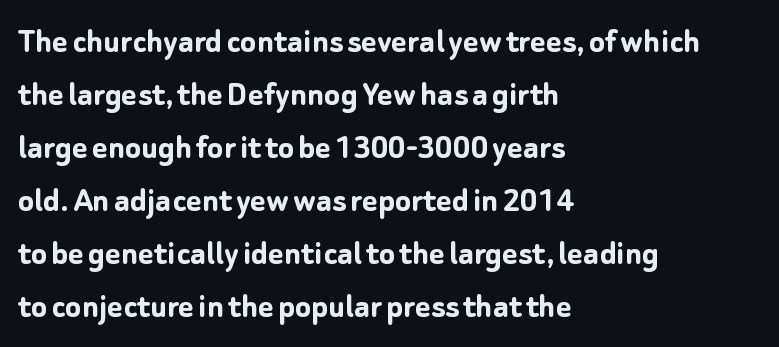
Reading down the column, the eye jumps a familiar distance to each next line. Quick note: underline off. Inter-character spacing is left at the font's built-in metrics. A typesetter would label this face a sans. Note the varied advance widths — an 'i' is clearly narrower than an 'm'.
